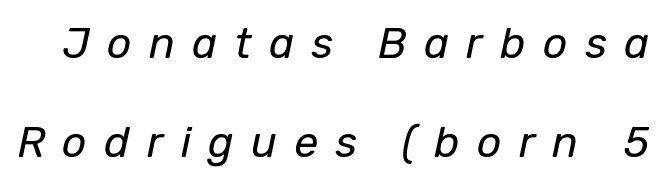
Think of a printed novel: that variable character pitch is what you see here. Style check: oblique. The font is comparable to plain body text, perhaps lighter. Words appear elongated and porous because spacing is wide. A clean baseline with only descenders dipping below it. This sample trades compactness for vertical openness between lines.
